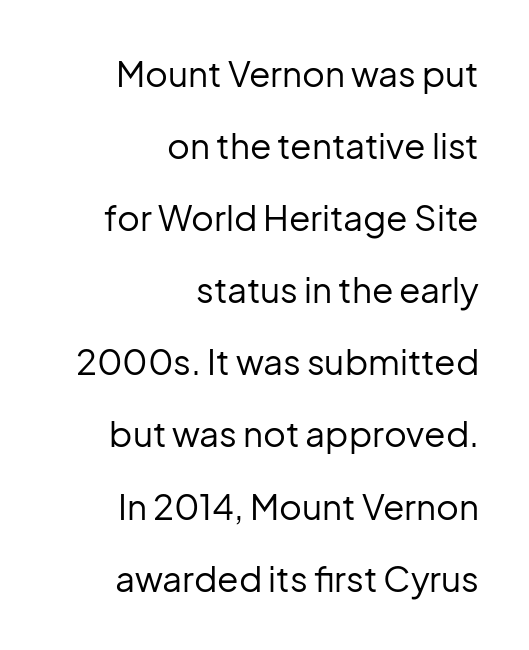
Font category for this specimen: sans-serif. Does the copy run flush right? Yes — the right margin is perfectly even. How are the letters spaced? Ordinarily, with no added tracking. Summary of vertical rhythm: relaxed, with wide interline spacing. Clear beneath every line of the passage.
